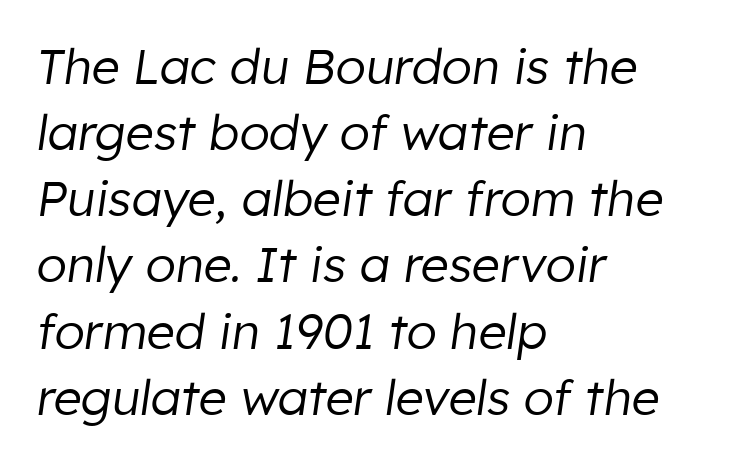
The letterforms sit shoulder to shoulder at normal distance. Regarding leading, the lines here are spaced in the standard way. The face used here is proportionally spaced, like ordinary book or web type. The glyphs are unaccompanied by any horizontal stroke below them. Which margin do the lines hug? The left one — the right edge is uneven.
